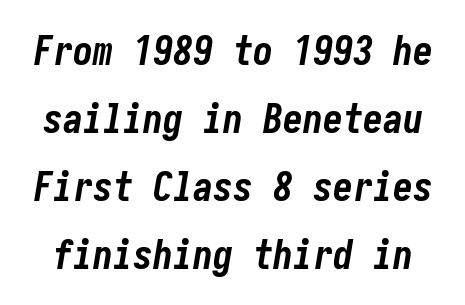
{"italic": "yes", "lean": "right", "slant_degrees": 10, "bold": "yes", "weight": "bold", "width": "condensed", "stroke_contrast": "low", "x_height": "medium", "underline": "no", "line_spacing": "normal", "line_spacing_ratio": 1.7, "letter_spacing": "normal", "letter_spacing_em": 0.0, "glyph_px": 40}
